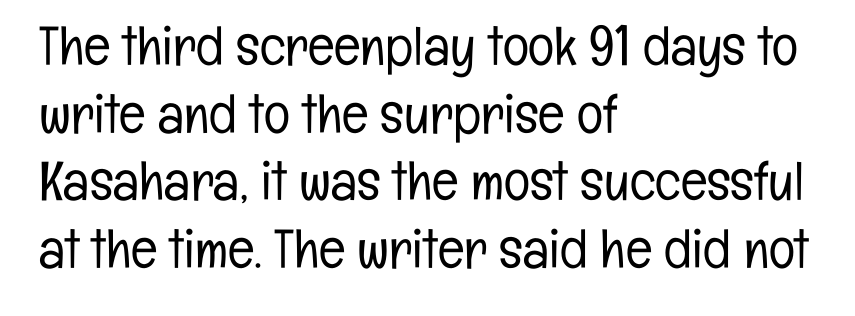
Note the varied advance widths — an 'i' is clearly narrower than an 'm'. Tracking value appears to be zero — textbook default spacing. On a weight scale, this lands at 450 or below. A classic flush-left, rag-right setting is used for this passage. The typeface chosen for these lines omits serifs.
